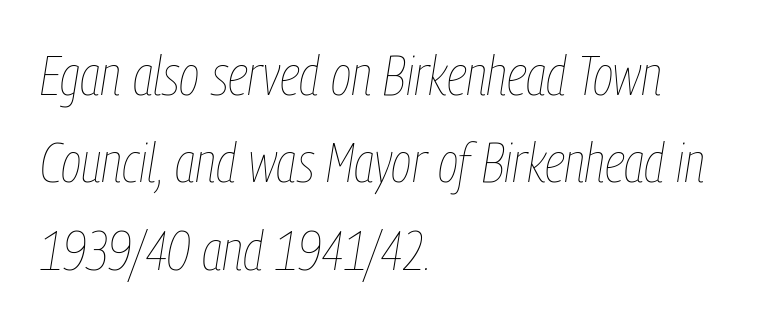
Q: Is the text bold? A: No.
Q: Is the text italic (slanted)? A: Yes, it leans right by about 9 degrees.
Q: Is the text underlined? A: No.
Q: How is the paragraph aligned? A: Left-aligned.
Q: Is the spacing between letters normal or unusually wide? A: Normal.
Q: Is the spacing between lines tight, normal or loose? A: Normal.
Q: Width (condensed, normal, or wide)? A: Condensed.
Q: Stroke contrast? A: Low.
Q: x-height? A: Medium.
Q: Monospaced? A: No.
